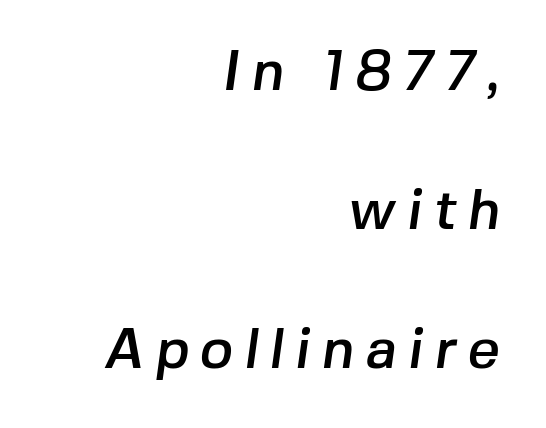
Q: Is the typeface a serif or a sans-serif typeface? A: Sans-serif.
Q: Is the text underlined? A: No.
Q: How is the paragraph aligned? A: Right-aligned.
Q: Is the spacing between letters normal or unusually wide? A: Unusually wide.
Q: Is the spacing between lines tight, normal or loose? A: Loose.
Q: Width (condensed, normal, or wide)? A: Normal.
Q: Stroke contrast? A: Low.
Q: x-height? A: Medium.
Q: Monospaced? A: No.
